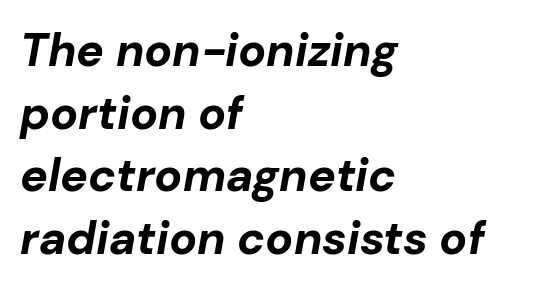
Proportional: the letters do not fall into vertical columns. Standard letterfit; no display-style spreading of the glyphs. Every character sits at an angle, as italics do. Quick note: underline off. The paragraph has a hard left edge and a soft right edge.
